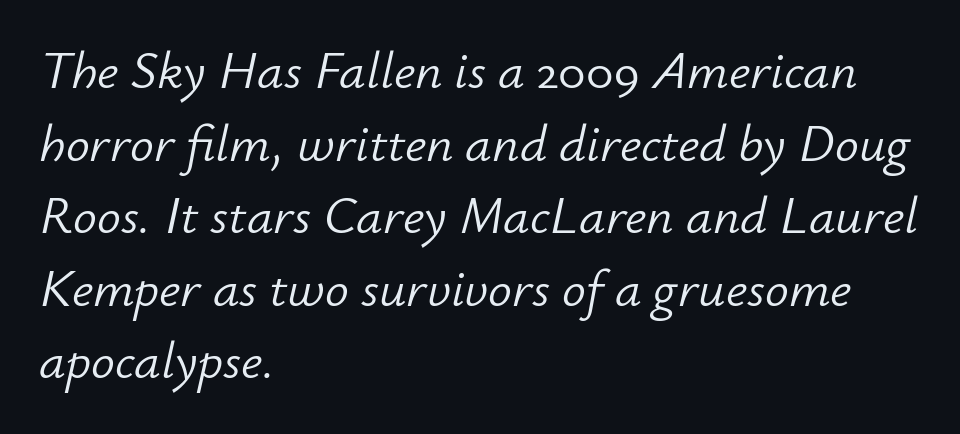
Q: Is the text bold? A: No.
Q: Is the text italic (slanted)? A: Yes, it leans right by about 12 degrees.
Q: Is the text underlined? A: No.
Q: How is the paragraph aligned? A: Left-aligned.
Q: Is the spacing between letters normal or unusually wide? A: Normal.
Q: Is the spacing between lines tight, normal or loose? A: Normal.
Q: Width (condensed, normal, or wide)? A: Normal.
Q: Stroke contrast? A: Low.
Q: x-height? A: Small.
Q: Monospaced? A: No.
